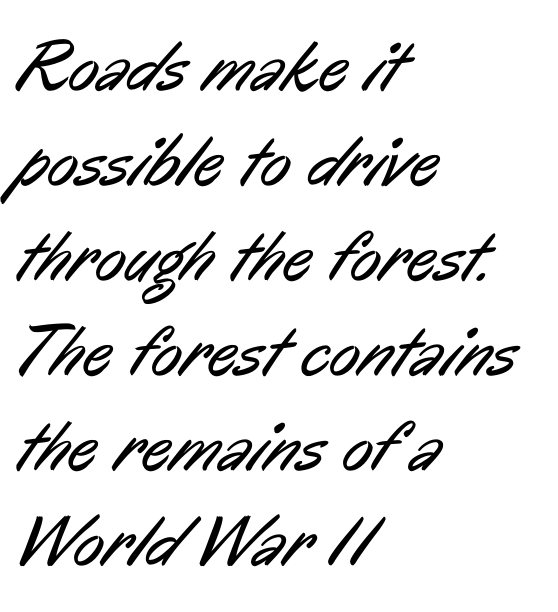
{"serif": "no", "bold": "no", "weight": "regular", "width": "condensed", "stroke_contrast": "low", "x_height": "medium", "monospaced": "no", "underline": "no", "align": "left", "line_spacing": "normal", "line_spacing_ratio": 1.32, "letter_spacing": "normal", "letter_spacing_em": 0.0, "glyph_px": 72}
